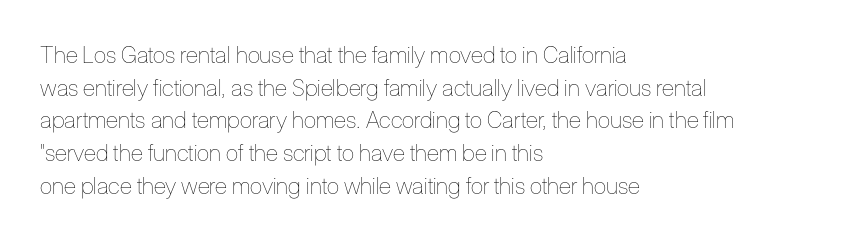
The image shows 23 px text type, upright; set left-aligned, normal line spacing (1.42x), normal letter spacing, not underlined.
